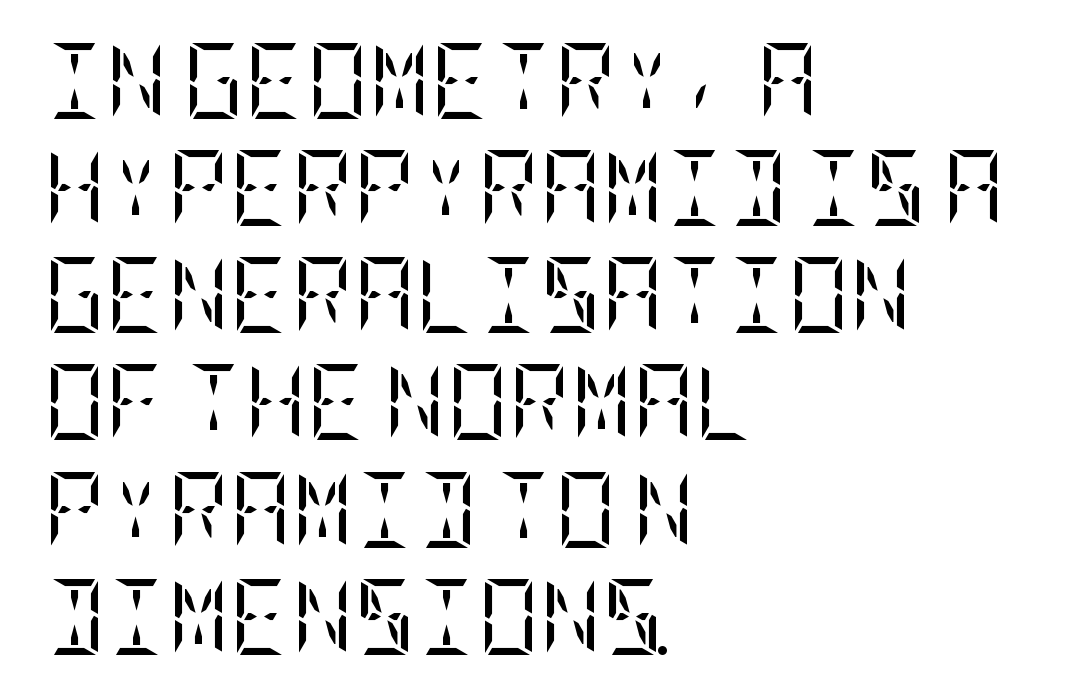
Nobody touched the tracking dial on this one. These lines sit exactly where default settings would place them. The space beneath each line is pristine and unruled. Does the lettering tilt? It doesn't — this is upright. One-word summary of the alignment: left.
